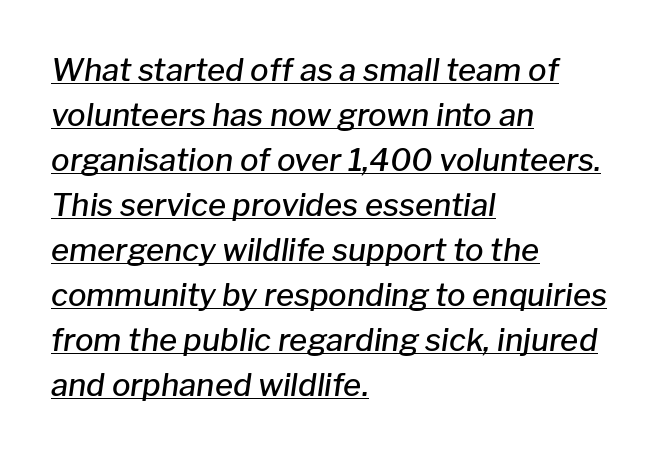
The image shows 31 px semibold type, italic (leaning right); set left-aligned, normal line spacing (1.45x), normal letter spacing, underlined; low stroke contrast and a medium x-height.
